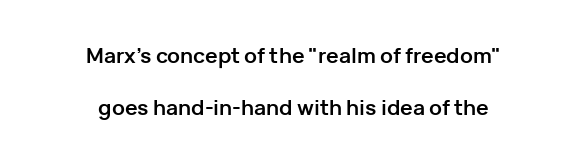
{"italic": "no", "bold": "yes", "underline": "no", "align": "center", "line_spacing": "loose", "line_spacing_ratio": 2.5, "letter_spacing": "normal", "letter_spacing_em": 0.0, "glyph_px": 21}
